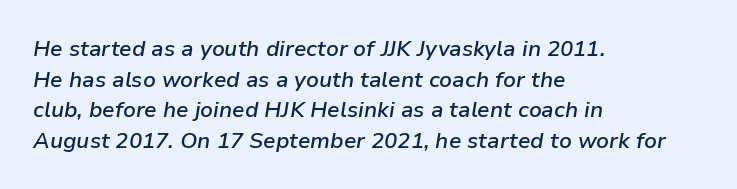
{"italic": "yes", "lean": "right", "slant_degrees": 9, "bold": "semi", "underline": "no", "align": "left", "line_spacing": "normal", "line_spacing_ratio": 1.39, "letter_spacing": "normal", "letter_spacing_em": 0.0, "glyph_px": 22}
